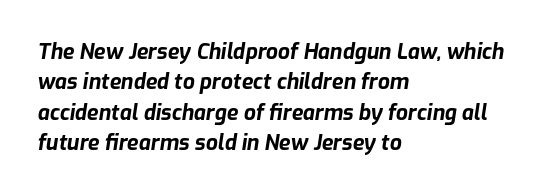
The image shows 21 px bold type, italic (leaning right); set left-aligned, normal line spacing (1.45x), normal letter spacing, not underlined.
